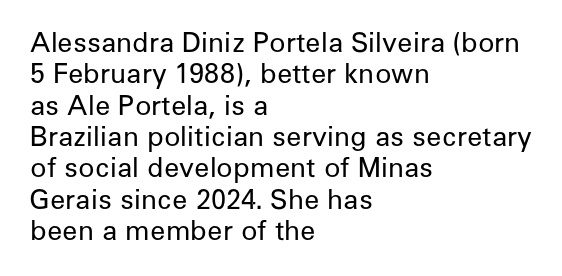
Q: Is the text bold? A: No.
Q: Is the text italic (slanted)? A: No, it is upright.
Q: Is the text underlined? A: No.
Q: How is the paragraph aligned? A: Left-aligned.
Q: Is the spacing between letters normal or unusually wide? A: Normal.
